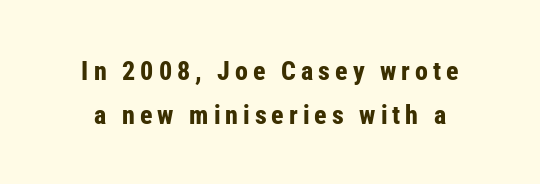
The image shows 26 px bold type, upright; set normal line spacing (1.68x), not underlined.
